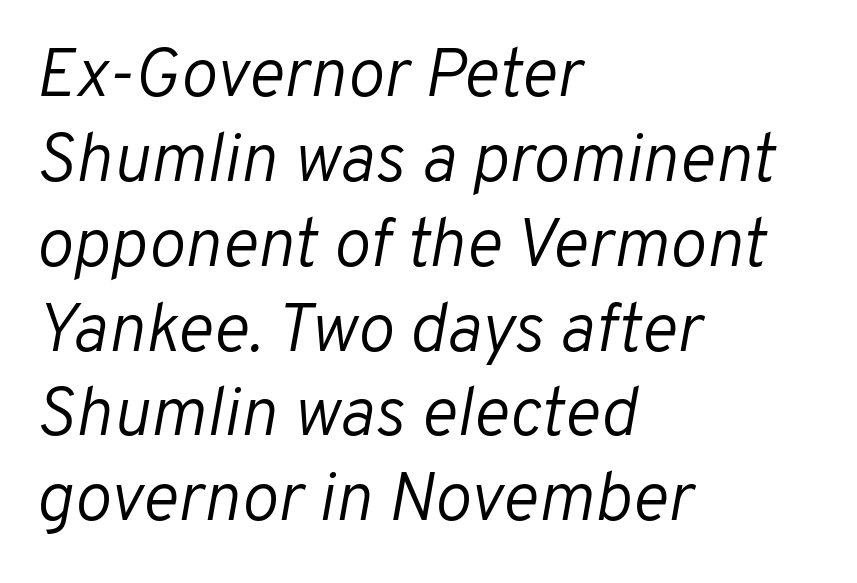
{"italic": "yes", "lean": "right", "slant_degrees": 10, "bold": "no", "weight": "light", "width": "normal", "stroke_contrast": "low", "x_height": "medium", "monospaced": "no", "underline": "no", "align": "left", "line_spacing_ratio": 1.23, "letter_spacing": "normal", "letter_spacing_em": 0.0, "glyph_px": 69}
